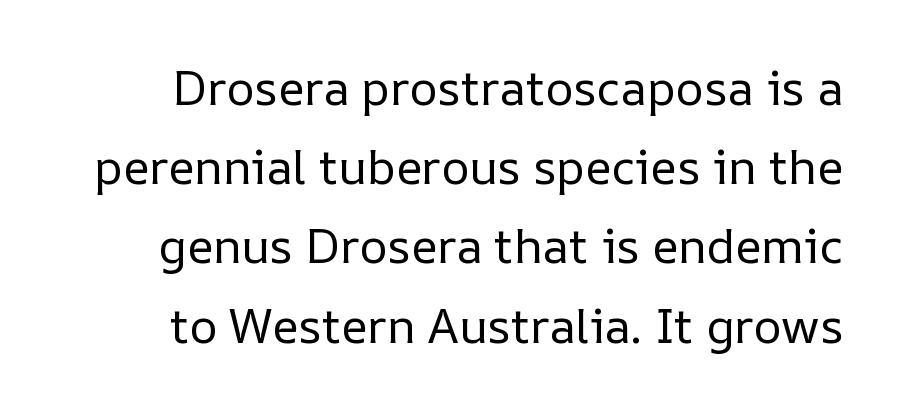
Decoration check: the copy has no underline. The typography opts for an upright posture over an oblique one. Summary of vertical rhythm: regular, with standard interline spacing. Each letter keeps its own natural width here, so spacing adapts to shape. Think standard paragraph weight, or any step lighter than that.
